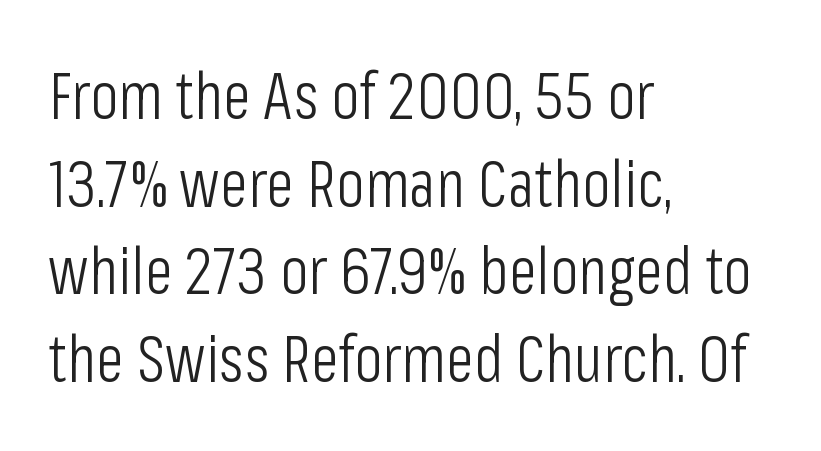
Q: Is the text bold? A: No.
Q: Is the text italic (slanted)? A: No, it is upright.
Q: Is the typeface a serif or a sans-serif typeface? A: Sans-serif.
Q: Is the text underlined? A: No.
Q: How is the paragraph aligned? A: Left-aligned.
Q: Is the spacing between letters normal or unusually wide? A: Normal.
Q: Is the spacing between lines tight, normal or loose? A: Normal.
Q: Width (condensed, normal, or wide)? A: Condensed.
Q: Stroke contrast? A: Low.
Q: x-height? A: Medium.
Q: Monospaced? A: No.
